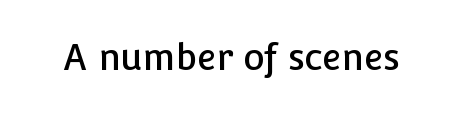
{"serif": "no", "italic": "no", "width": "normal", "stroke_contrast": "low", "x_height": "medium", "monospaced": "no", "underline": "no", "letter_spacing": "normal", "letter_spacing_em": 0.0, "glyph_px": 36}
